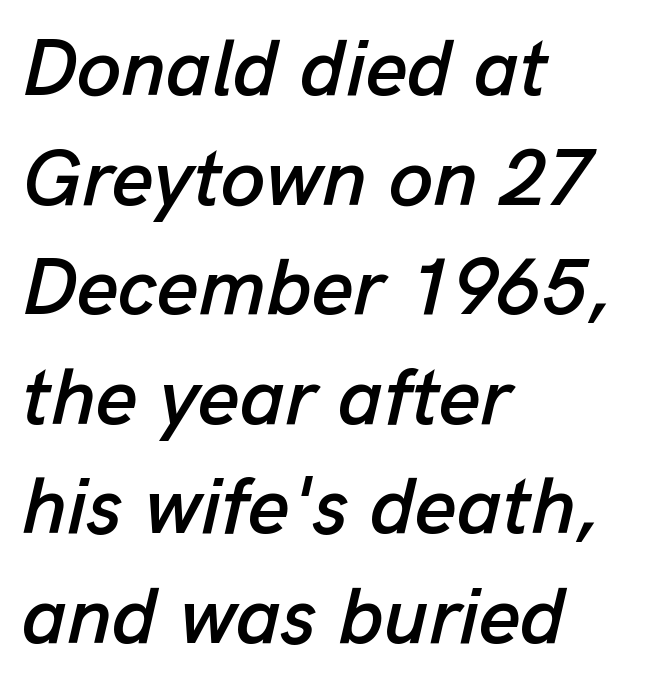
{"italic": "yes", "lean": "right", "slant_degrees": 13, "width": "normal", "stroke_contrast": "low", "x_height": "medium", "monospaced": "no", "underline": "no", "align": "left", "line_spacing": "normal", "line_spacing_ratio": 1.37, "letter_spacing": "normal", "letter_spacing_em": 0.0, "glyph_px": 80}
